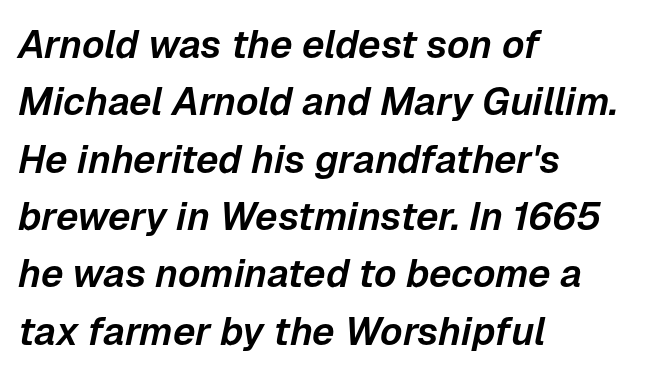
{"italic": "yes", "lean": "right", "slant_degrees": 12, "width": "normal", "stroke_contrast": "low", "x_height": "medium", "monospaced": "no", "underline": "no", "align": "left", "line_spacing": "normal", "line_spacing_ratio": 1.47, "letter_spacing": "normal", "letter_spacing_em": 0.0, "glyph_px": 39}
